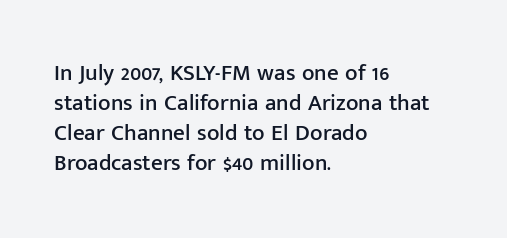
The image shows 23 px text type, upright; set left-aligned, normal line spacing (1.31x), normal letter spacing, not underlined.
